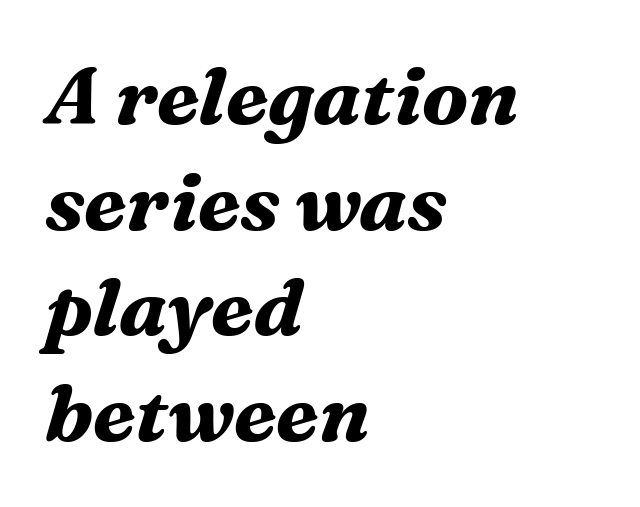
{"serif": "yes", "italic": "yes", "lean": "right", "slant_degrees": 16, "bold": "yes", "weight": "bold", "width": "normal", "stroke_contrast": "medium", "x_height": "medium", "monospaced": "no", "underline": "no", "align": "left", "line_spacing": "normal", "line_spacing_ratio": 1.32, "letter_spacing": "normal", "letter_spacing_em": 0.0, "glyph_px": 80}
